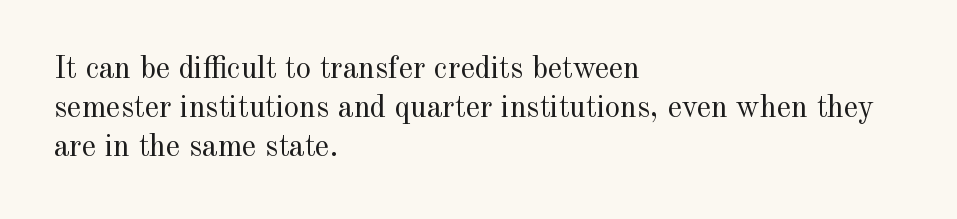
Q: Is the text bold? A: No.
Q: Is the text italic (slanted)? A: No, it is upright.
Q: Is the typeface a serif or a sans-serif typeface? A: Serif.
Q: Is the text underlined? A: No.
Q: How is the paragraph aligned? A: Left-aligned.
Q: Is the spacing between letters normal or unusually wide? A: Normal.
Q: Is the spacing between lines tight, normal or loose? A: Normal.
Q: Width (condensed, normal, or wide)? A: Normal.
Q: x-height? A: Small.
Q: Monospaced? A: No.
